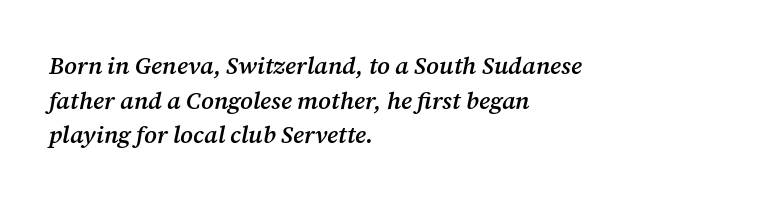
The image shows 24 px text type, italic (leaning right); set left-aligned, normal line spacing (1.44x), normal letter spacing, not underlined.
